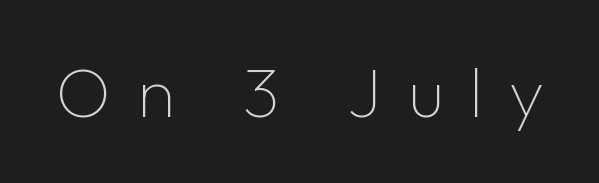
The image shows 70 px thin sans-serif type, upright; set unusually wide letter spacing (+0.37 em), not underlined; low stroke contrast and a medium x-height.
